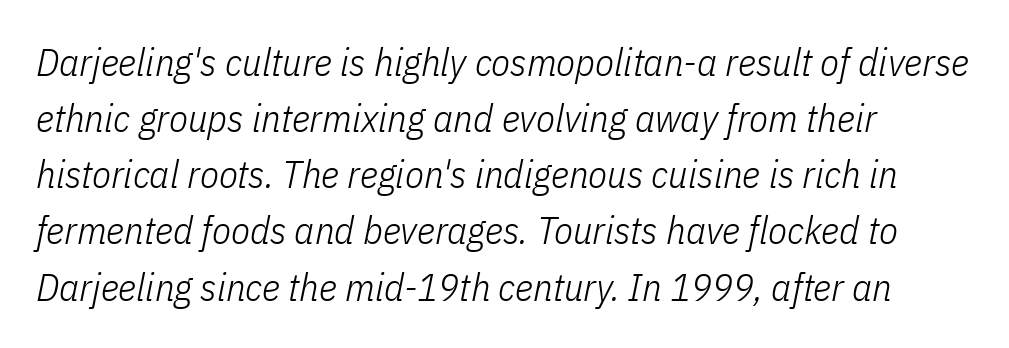
Q: Is the text bold? A: No.
Q: Is the text italic (slanted)? A: Yes, it leans right by about 11 degrees.
Q: Is the text underlined? A: No.
Q: How is the paragraph aligned? A: Left-aligned.
Q: Is the spacing between letters normal or unusually wide? A: Normal.
Q: Is the spacing between lines tight, normal or loose? A: Normal.
Q: Width (condensed, normal, or wide)? A: Condensed.
Q: Stroke contrast? A: Low.
Q: x-height? A: Medium.
Q: Monospaced? A: No.
